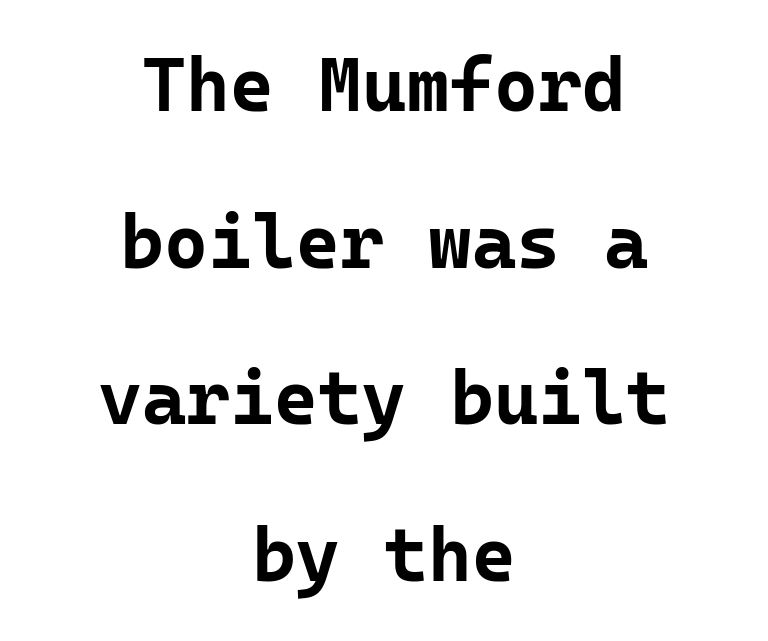
Q: Is the text bold? A: Yes.
Q: Is the text italic (slanted)? A: No, it is upright.
Q: Is the typeface a serif or a sans-serif typeface? A: Sans-serif.
Q: Is the text underlined? A: No.
Q: How is the paragraph aligned? A: Centered.
Q: Is the spacing between letters normal or unusually wide? A: Normal.
Q: Is the spacing between lines tight, normal or loose? A: Loose.
Q: Width (condensed, normal, or wide)? A: Normal.
Q: Stroke contrast? A: Low.
Q: x-height? A: Medium.
Q: Monospaced? A: Yes.
